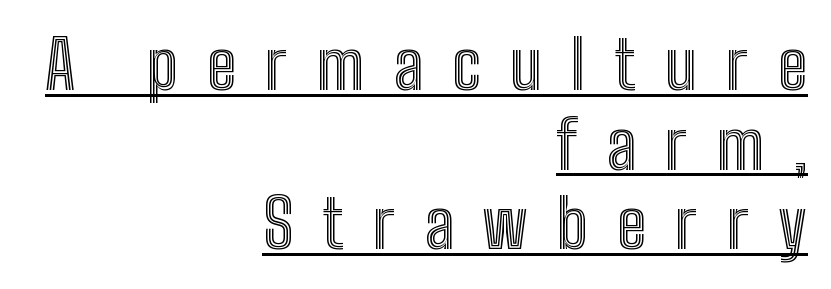
Q: Is the text italic (slanted)? A: No, it is upright.
Q: Is the text underlined? A: Yes.
Q: How is the paragraph aligned? A: Right-aligned.
Q: Is the spacing between letters normal or unusually wide? A: Unusually wide.
Q: Width (condensed, normal, or wide)? A: Condensed.
Q: x-height? A: Medium.
Q: Monospaced? A: No.
